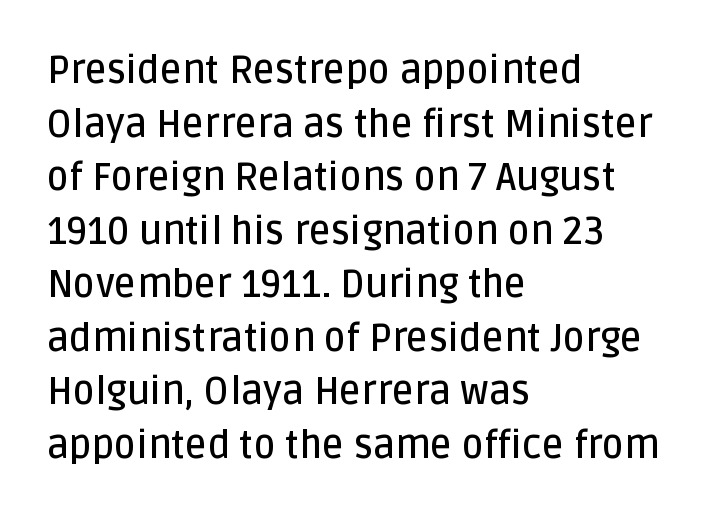
{"serif": "no", "italic": "no", "bold": "semi", "weight": "semibold", "width": "normal", "stroke_contrast": "low", "x_height": "large", "monospaced": "no", "underline": "no", "align": "left", "line_spacing": "normal", "line_spacing_ratio": 1.41, "letter_spacing": "normal", "letter_spacing_em": 0.0, "glyph_px": 38}
